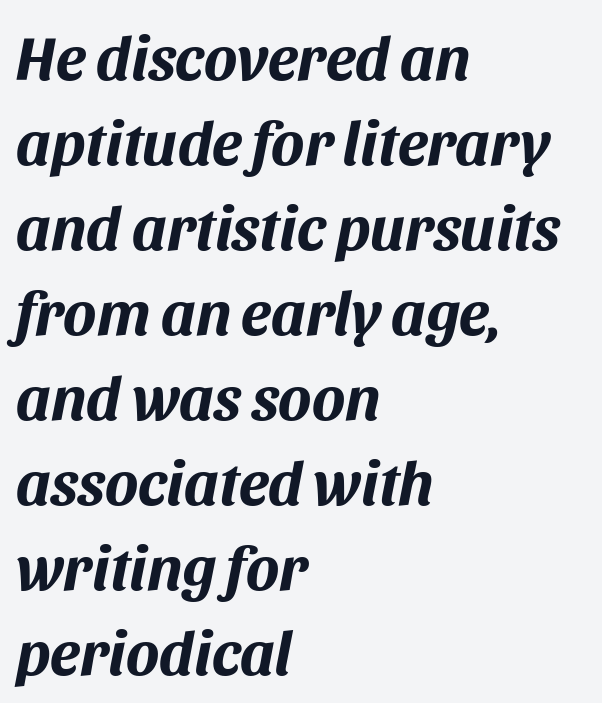
The rendering uses natural spacing where letterforms have individual widths. Heavy, bold letterforms. Nobody drew a line under any word here. Notice how the stems are inclined rather than vertical — that's the hallmark of italics. If you measured baseline to baseline, you'd find a middling distance.
